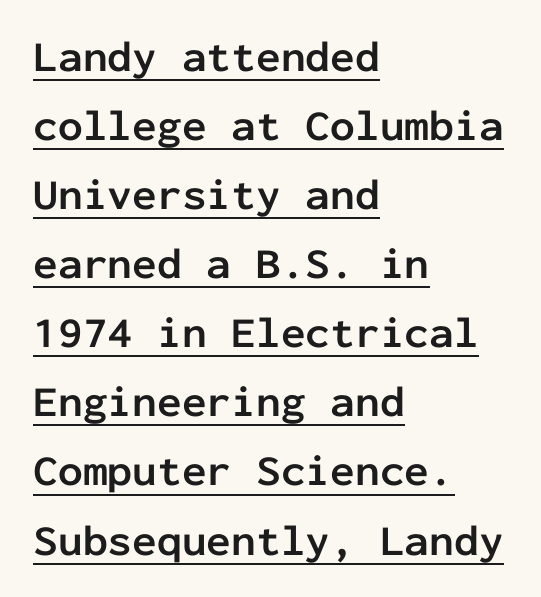
Q: Is the text bold? A: Yes.
Q: Is the text italic (slanted)? A: No, it is upright.
Q: Is the typeface a serif or a sans-serif typeface? A: Sans-serif.
Q: Is the text underlined? A: Yes.
Q: How is the paragraph aligned? A: Left-aligned.
Q: Is the spacing between letters normal or unusually wide? A: Normal.
Q: Is the spacing between lines tight, normal or loose? A: Normal.
Q: Width (condensed, normal, or wide)? A: Normal.
Q: Stroke contrast? A: Low.
Q: x-height? A: Medium.
Q: Monospaced? A: Yes.
